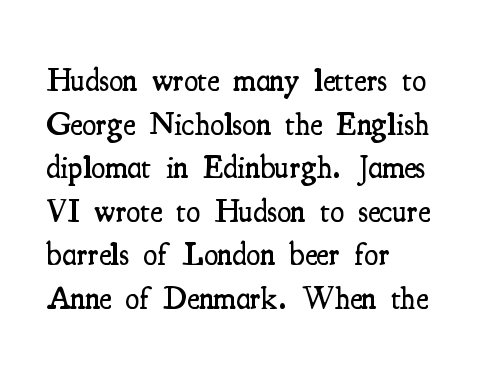
{"serif": "yes", "italic": "no", "bold": "semi", "weight": "semibold", "width": "condensed", "stroke_contrast": "medium", "x_height": "small", "monospaced": "no", "underline": "no", "align": "left", "line_spacing": "normal", "line_spacing_ratio": 1.36, "letter_spacing": "normal", "letter_spacing_em": 0.0, "glyph_px": 32}
